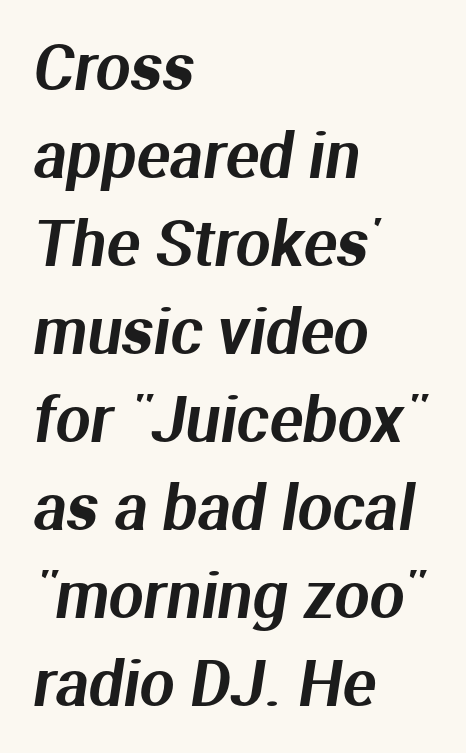
Students, observe: this is what conventionally led text looks like. The foot of each line stays bare and open. You could not count columns in this text — the font is proportionally spaced. In terms of letterspacing, this is plain default setting.
